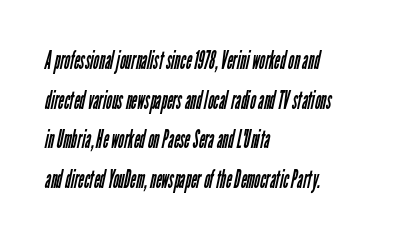
The image shows 25 px text type; set left-aligned, normal line spacing (1.59x), normal letter spacing, not underlined.
